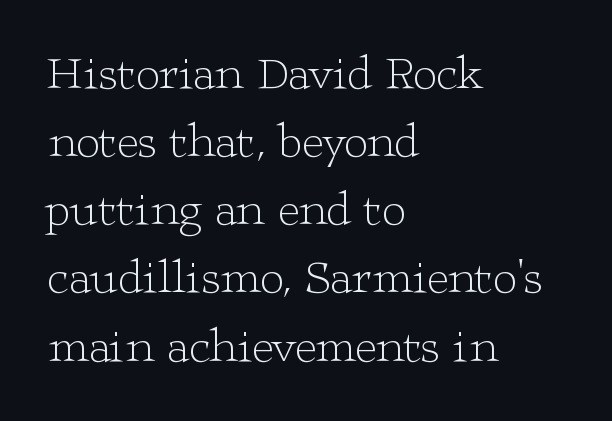
The image shows 47 px light, wide serif type, upright; set left-aligned, normal line spacing (1.45x), normal letter spacing, not underlined; low stroke contrast and a medium x-height.
